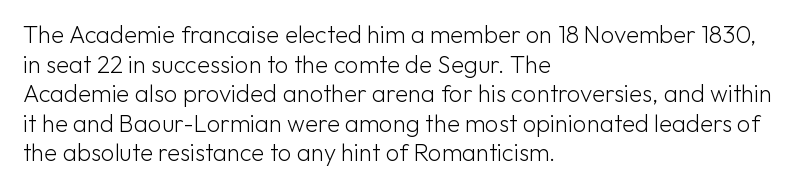
Words appear dense and cohesive because spacing is normal. Stem width sits at or under what a default text font uses. Honestly, there is no underline to notice here at all. The lettering stays uniformly vertical, giving the passage a roman look.
